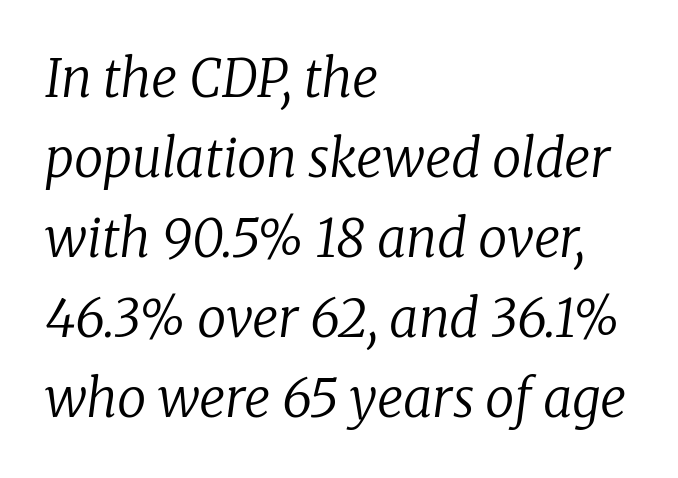
The image shows 52 px regular-weight serif type, italic (leaning right); set left-aligned, normal line spacing (1.54x), normal letter spacing, not underlined; low stroke contrast and a medium x-height.
